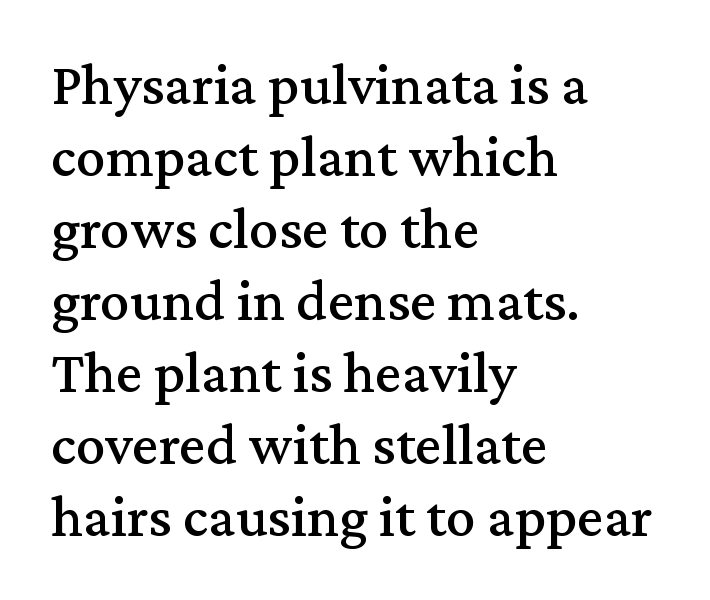
Proportional: the letters do not fall into vertical columns. The face used here is seriffed, in the tradition of book romans. Does the copy run flush right? No — it runs flush left. The letters stand straight up with perfectly vertical stems. Nobody drew a line under any word here.
